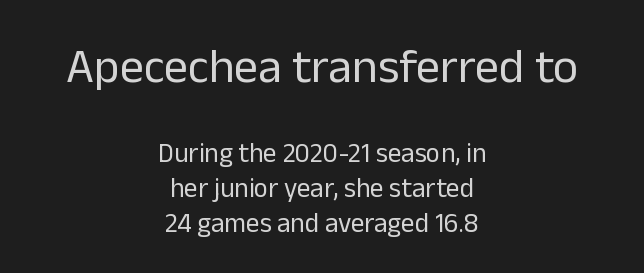
{"serif": "no", "italic": "no", "bold": "no", "weight": "regular", "width": "normal", "stroke_contrast": "low", "x_height": "medium", "monospaced": "no", "underline": "no", "align": "center", "line_spacing": "normal", "line_spacing_ratio": 1.3, "letter_spacing": "normal", "letter_spacing_em": 0.0, "larger_block": "first", "size_ratio": 1.78, "glyph_px": 48}
